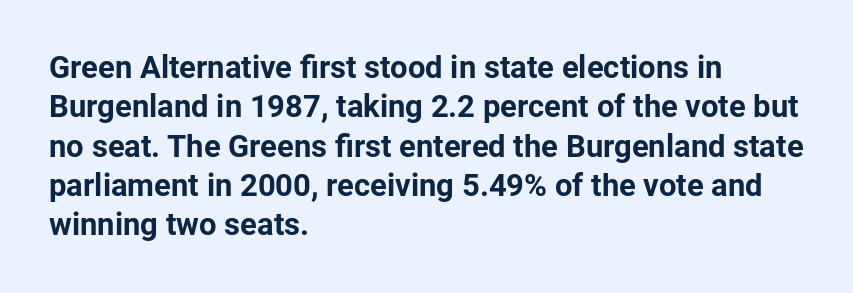
The typesetter chose a ragged-right arrangement here. A typesetter would call this zero additional tracking. A full-strength bold gives these letters their thick strokes. Nope, no serifs anywhere on these letters. Italic? Not at all — the glyphs are vertical. Do the characters align in a grid? No, the font is proportional.
